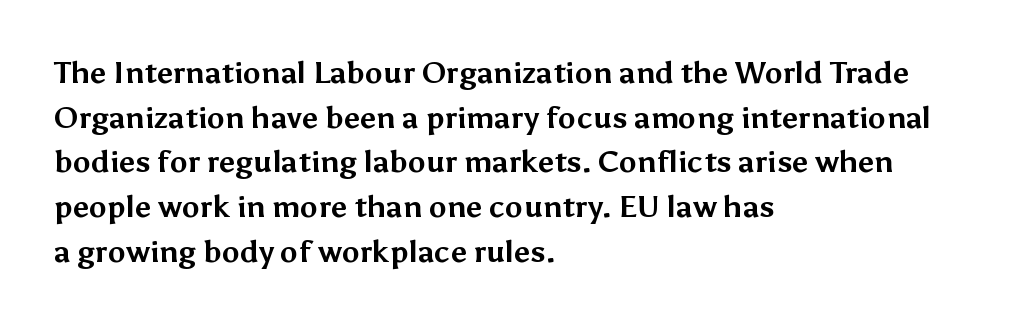
Q: Is the text bold? A: Yes.
Q: Is the text italic (slanted)? A: No, it is upright.
Q: Is the typeface a serif or a sans-serif typeface? A: Sans-serif.
Q: Is the text underlined? A: No.
Q: How is the paragraph aligned? A: Left-aligned.
Q: Is the spacing between letters normal or unusually wide? A: Normal.
Q: Is the spacing between lines tight, normal or loose? A: Normal.
Q: Width (condensed, normal, or wide)? A: Normal.
Q: Stroke contrast? A: Medium.
Q: x-height? A: Medium.
Q: Monospaced? A: No.
